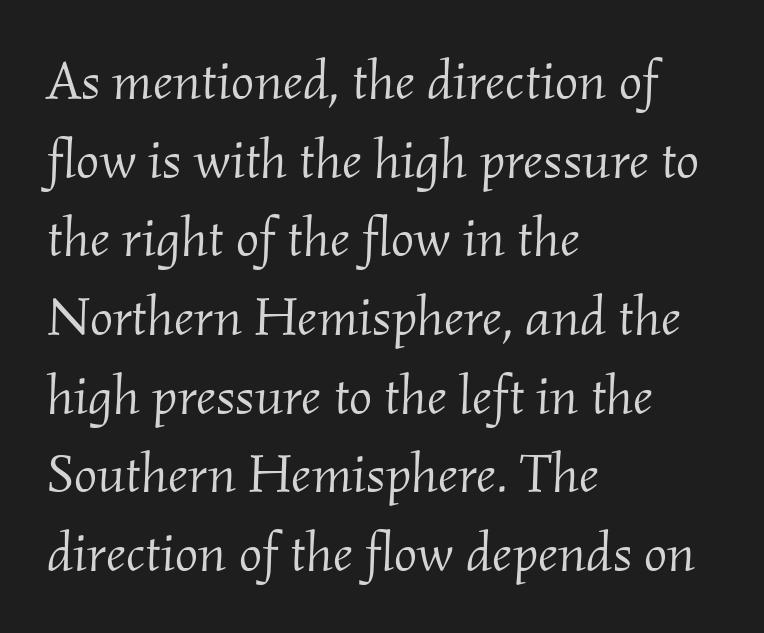
{"serif": "yes", "italic": "yes", "lean": "right", "slant_degrees": 2, "bold": "no", "weight": "light", "width": "normal", "stroke_contrast": "medium", "x_height": "small", "monospaced": "no", "underline": "no", "align": "left", "line_spacing": "normal", "line_spacing_ratio": 1.43, "letter_spacing": "normal", "letter_spacing_em": 0.0, "glyph_px": 55}
